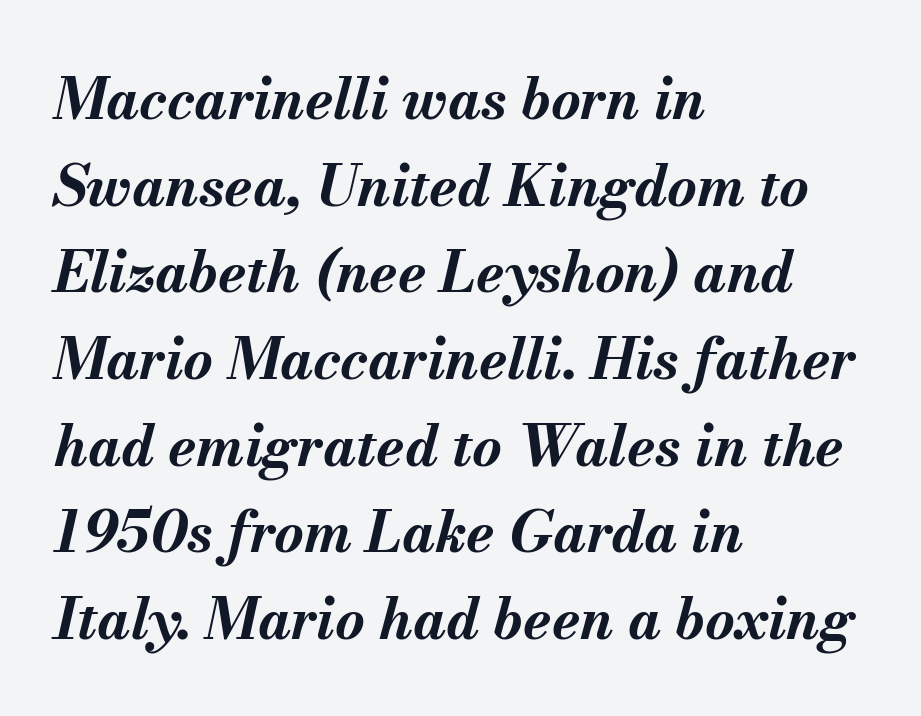
The string is rendered with underlining switched off. There's an unmistakable incline to the writing here. Spacing verdict: proportional, widths tailored to each character. Honestly, the letter spacing is just normal — you wouldn't notice it. How would I describe the line gaps? Plain and ordinary. Layout note: lines flush left.
